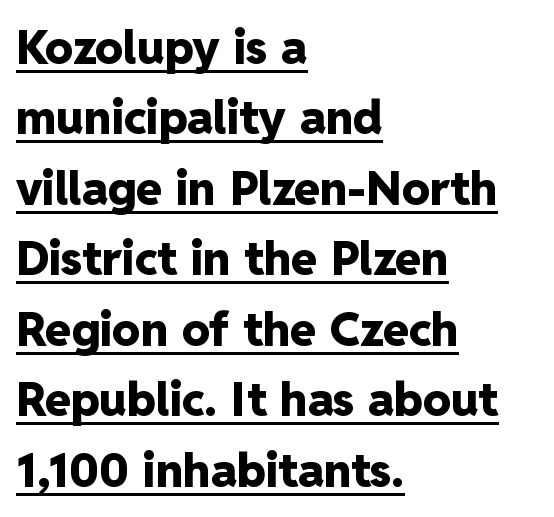
Q: Is the text bold? A: Yes.
Q: Is the text italic (slanted)? A: No, it is upright.
Q: Is the typeface a serif or a sans-serif typeface? A: Sans-serif.
Q: Is the text underlined? A: Yes.
Q: How is the paragraph aligned? A: Left-aligned.
Q: Is the spacing between letters normal or unusually wide? A: Normal.
Q: Is the spacing between lines tight, normal or loose? A: Normal.
Q: Width (condensed, normal, or wide)? A: Normal.
Q: Stroke contrast? A: Low.
Q: x-height? A: Medium.
Q: Monospaced? A: No.
